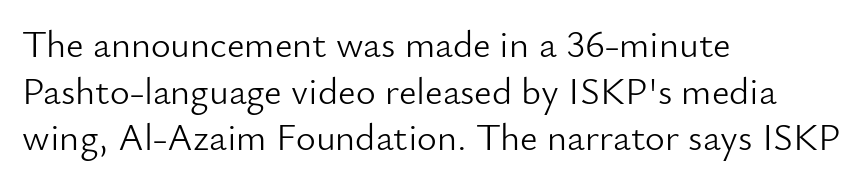
Q: Is the text bold? A: No.
Q: Is the text italic (slanted)? A: No, it is upright.
Q: Is the typeface a serif or a sans-serif typeface? A: Sans-serif.
Q: Is the text underlined? A: No.
Q: How is the paragraph aligned? A: Left-aligned.
Q: Is the spacing between letters normal or unusually wide? A: Normal.
Q: Width (condensed, normal, or wide)? A: Normal.
Q: Stroke contrast? A: Low.
Q: x-height? A: Small.
Q: Monospaced? A: No.
